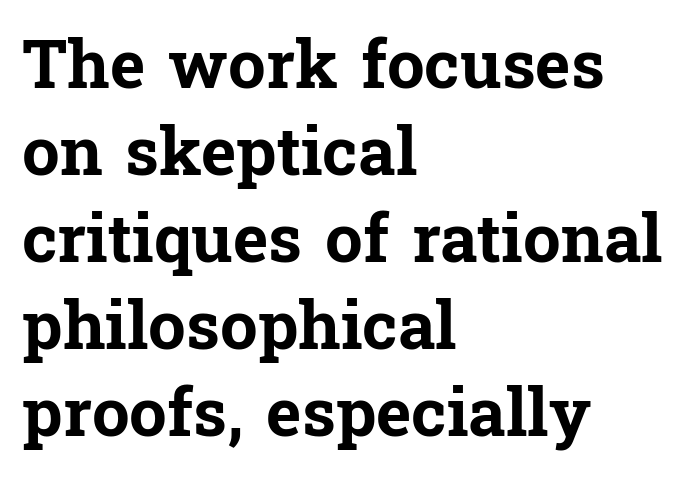
The image shows 67 px bold serif type, upright; set left-aligned, normal line spacing (1.3x), normal letter spacing, not underlined; low stroke contrast and a medium x-height.
